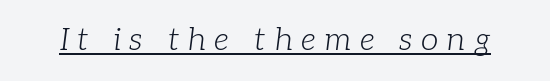
The image shows 32 px light serif type, italic (leaning right); set unusually wide letter spacing (+0.26 em), underlined; low stroke contrast and a medium x-height.
